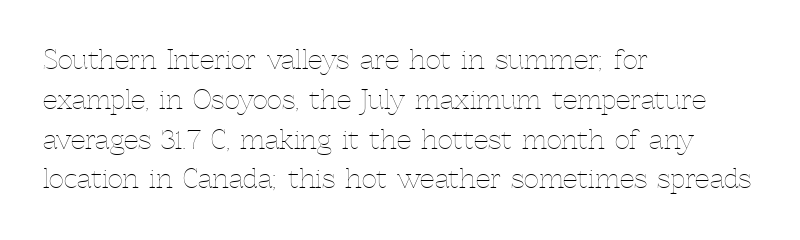
Nobody touched the tracking dial on this one. Line starts are locked; line ends wander. The block of text has a typical density, with ordinary space between rows. The glyphs are unaccompanied by any horizontal stroke below them. Notice how the stems are strictly vertical — no italics here. These glyphs show unthickened strokes, regular width or finer.
